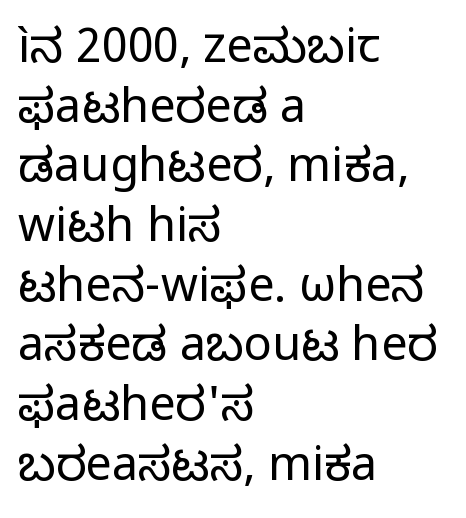
{"serif": "no", "italic": "no", "bold": "no", "weight": "regular", "width": "normal", "stroke_contrast": "low", "x_height": "medium", "monospaced": "no", "underline": "no", "align": "left", "line_spacing": "normal", "line_spacing_ratio": 1.27, "letter_spacing": "normal", "letter_spacing_em": 0.0, "glyph_px": 47}
